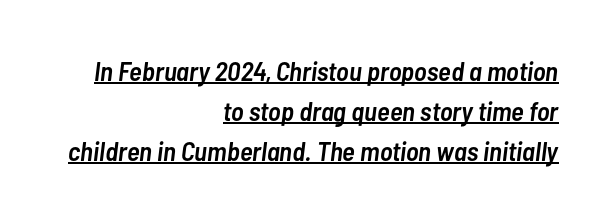
Q: Is the text bold? A: Semi-bold.
Q: Is the text italic (slanted)? A: Yes, it leans right by about 7 degrees.
Q: Is the text underlined? A: Yes.
Q: How is the paragraph aligned? A: Right-aligned.
Q: Is the spacing between letters normal or unusually wide? A: Normal.
Q: Is the spacing between lines tight, normal or loose? A: Normal.
